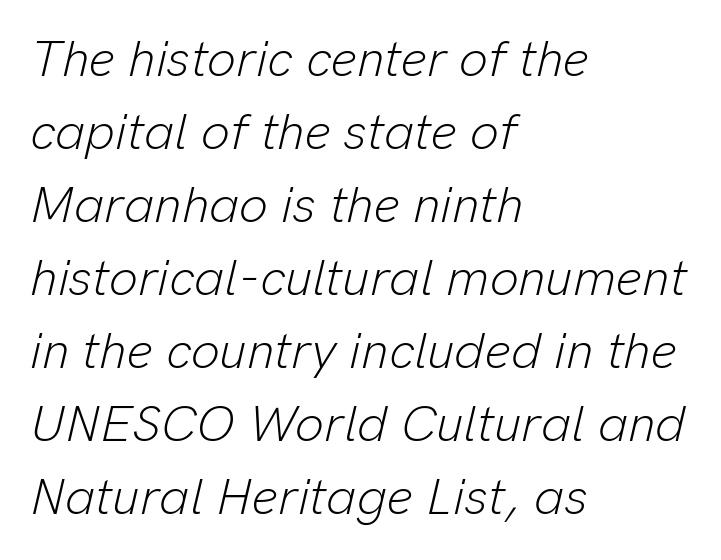
Q: Is the text bold? A: No.
Q: Is the text italic (slanted)? A: Yes, it leans right by about 13 degrees.
Q: Is the text underlined? A: No.
Q: How is the paragraph aligned? A: Left-aligned.
Q: Is the spacing between letters normal or unusually wide? A: Normal.
Q: Is the spacing between lines tight, normal or loose? A: Normal.
Q: Width (condensed, normal, or wide)? A: Normal.
Q: Stroke contrast? A: Low.
Q: x-height? A: Medium.
Q: Monospaced? A: No.
